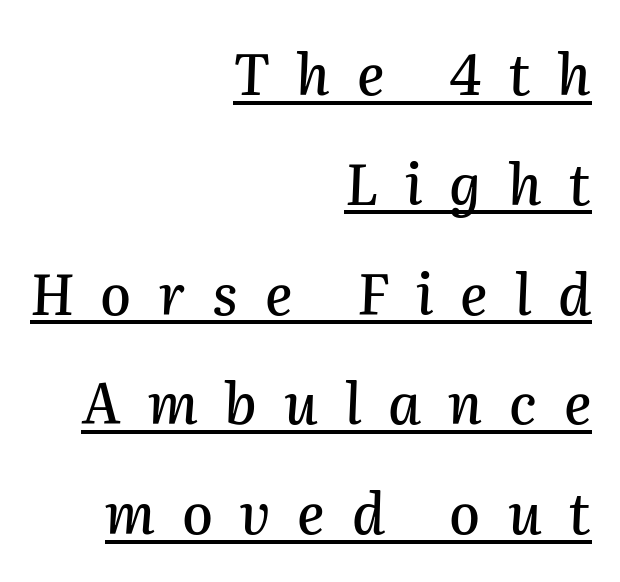
Every row of glyphs terminates at an identical x-position on the right. Do the characters align in a grid? No, the font is proportional. These lines have a slow, spaced-out rhythm from letter to letter. Is the type slanted? Yes — the strokes lean at a clear angle. The words here are underlined. A great deal of white space separates one row of letters from the next.
